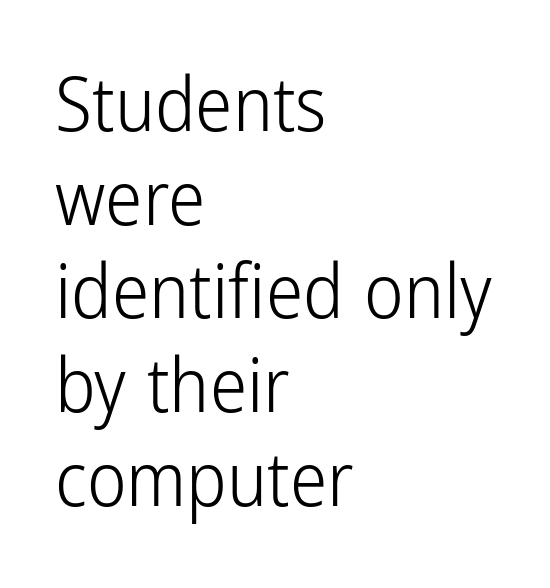
The image shows 75 px light, condensed sans-serif type, upright; set left-aligned, normal line spacing (1.25x), normal letter spacing, not underlined; low stroke contrast and a medium x-height.
